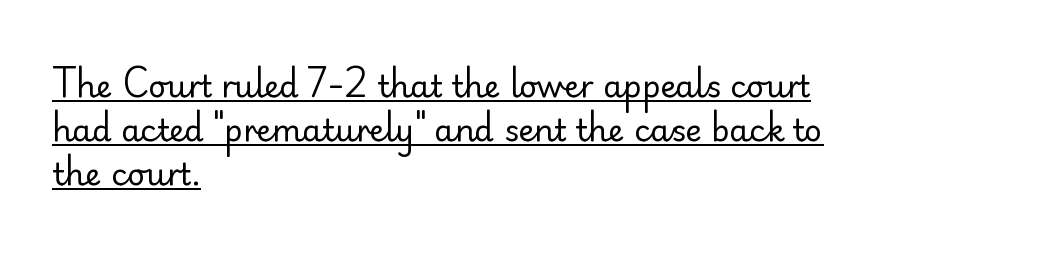
The image shows 31 px regular-weight sans-serif type, upright; set left-aligned, normal line spacing (1.42x), normal letter spacing, underlined; low stroke contrast and a small x-height.
